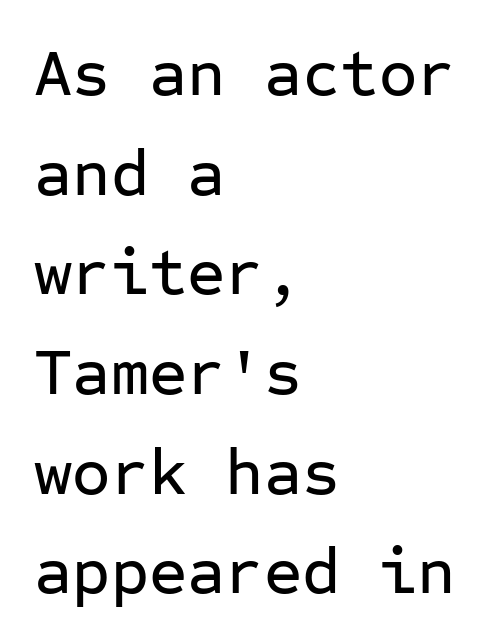
Q: Is the text italic (slanted)? A: No, it is upright.
Q: Is the typeface a serif or a sans-serif typeface? A: Sans-serif.
Q: Is the text underlined? A: No.
Q: How is the paragraph aligned? A: Left-aligned.
Q: Is the spacing between letters normal or unusually wide? A: Normal.
Q: Is the spacing between lines tight, normal or loose? A: Normal.
Q: Width (condensed, normal, or wide)? A: Normal.
Q: Stroke contrast? A: Low.
Q: x-height? A: Medium.
Q: Monospaced? A: Yes.
